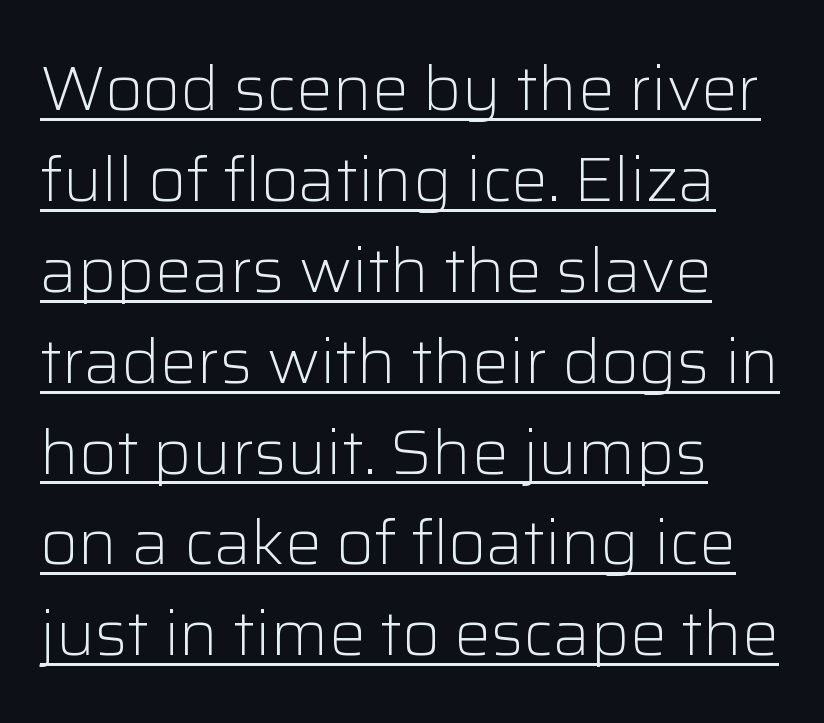
The image shows 61 px light sans-serif type, upright; set left-aligned, normal line spacing (1.49x), normal letter spacing, underlined; low stroke contrast and a medium x-height.
